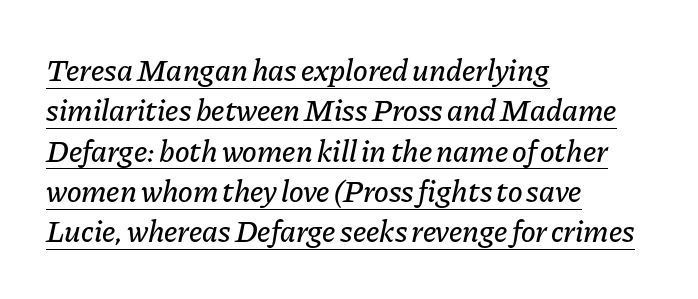
Underlined type. The typography opts for an oblique posture over an upright one. Each letter keeps its own natural width here, so spacing adapts to shape. The space between consecutive lines is moderate.
